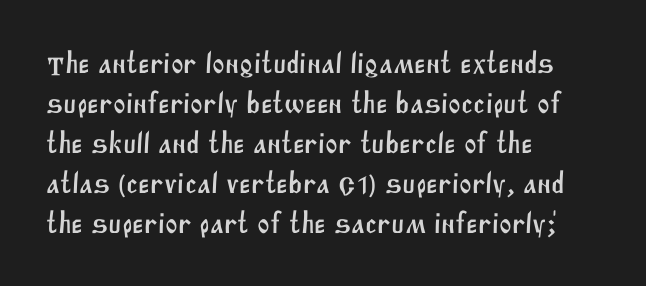
Nobody touched the tracking dial on this one. Font category for this specimen: sans-serif. Varying glyph widths throughout — classic text-font behaviour. Is the block centered? No — it sits flush against the left margin. The zone under the glyphs is completely vacant. Successive baselines arrive at the customary interval.
